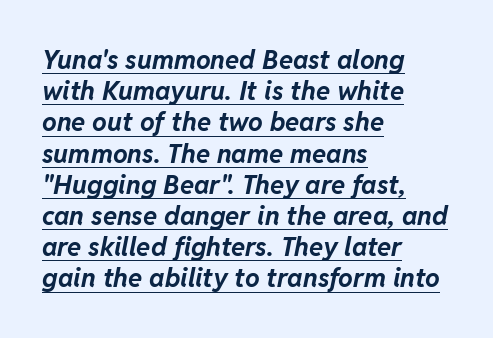
The image shows 26 px bold type, italic (leaning right); set left-aligned, line spacing 1.2x, normal letter spacing, underlined.
